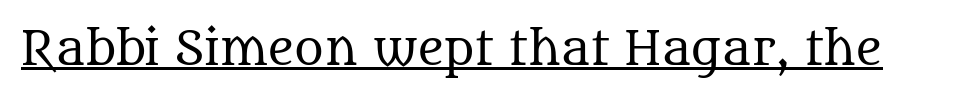
Q: Is the text bold? A: No.
Q: Is the text italic (slanted)? A: No, it is upright.
Q: Is the typeface a serif or a sans-serif typeface? A: Serif.
Q: Is the text underlined? A: Yes.
Q: Is the spacing between letters normal or unusually wide? A: Normal.
Q: Width (condensed, normal, or wide)? A: Normal.
Q: Stroke contrast? A: Medium.
Q: x-height? A: Large.
Q: Monospaced? A: No.
